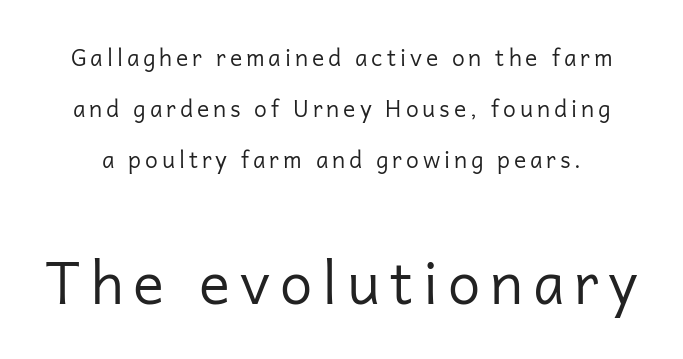
{"serif": "no", "italic": "no", "bold": "no", "weight": "regular", "width": "normal", "stroke_contrast": "low", "x_height": "medium", "monospaced": "no", "underline": "no", "line_spacing": "loose", "line_spacing_ratio": 2.22, "larger_block": "second", "size_ratio": 2.52, "glyph_px": 58}
